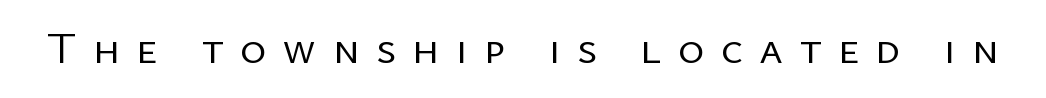
Q: Is the text bold? A: No.
Q: Is the text italic (slanted)? A: No, it is upright.
Q: Is the typeface a serif or a sans-serif typeface? A: Sans-serif.
Q: Is the text underlined? A: No.
Q: Is the spacing between letters normal or unusually wide? A: Unusually wide.
Q: Width (condensed, normal, or wide)? A: Normal.
Q: Stroke contrast? A: Low.
Q: x-height? A: Medium.
Q: Monospaced? A: No.
